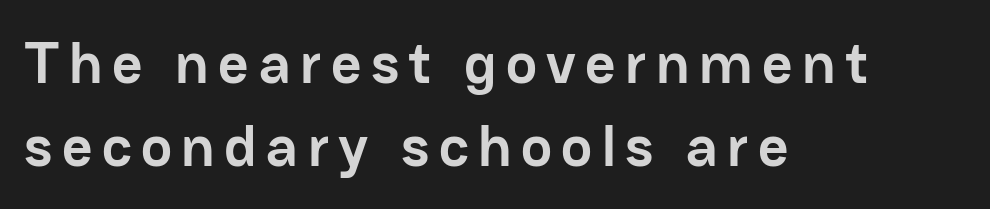
Alignment: flush left. Does the type have serifs? No, each stem ends abruptly. You could not count columns in this text — the font is proportionally spaced. Is there much room between lines? A standard amount, neither cramped nor airy. Weight: bold.
